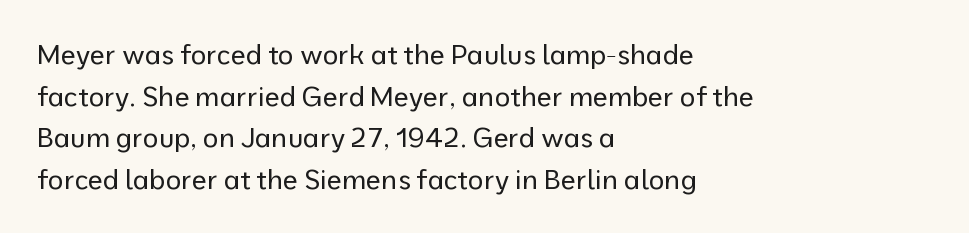
The image shows 27 px text type, upright; set left-aligned, normal line spacing (1.54x), normal letter spacing, not underlined.
